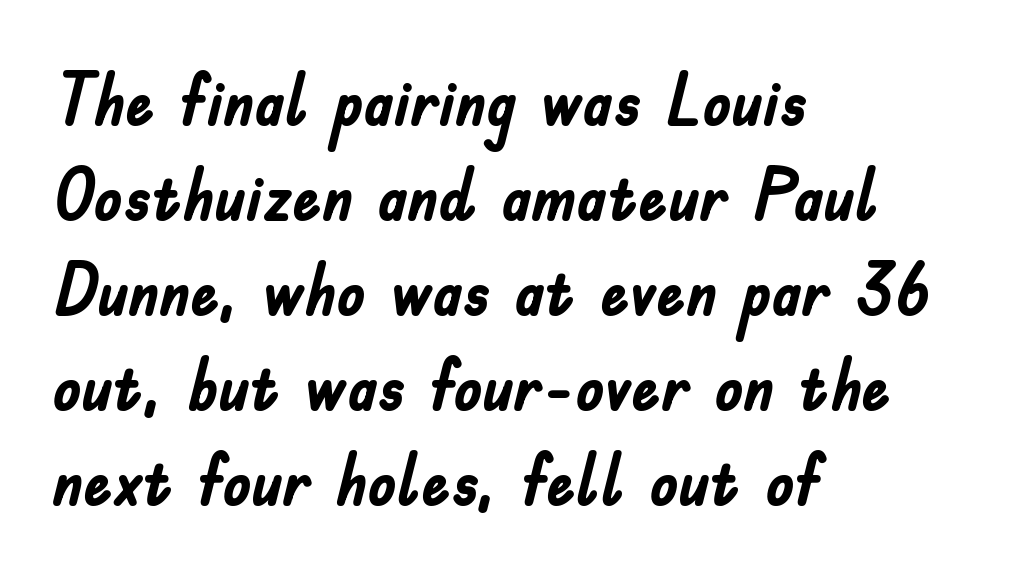
{"serif": "no", "bold": "yes", "weight": "semibold", "width": "condensed", "stroke_contrast": "low", "x_height": "small", "monospaced": "no", "underline": "no", "align": "left", "line_spacing": "normal", "line_spacing_ratio": 1.32, "letter_spacing": "normal", "letter_spacing_em": 0.0, "glyph_px": 72}
